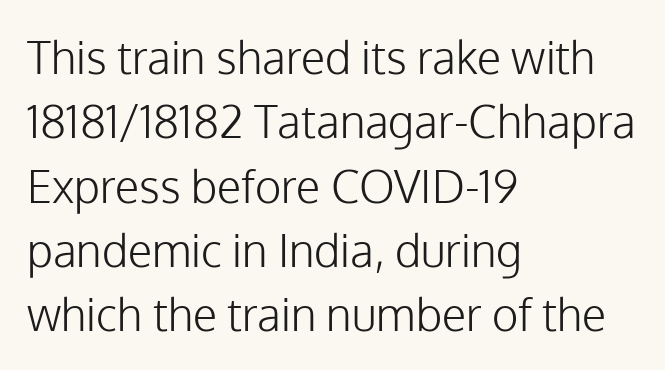
Q: Is the text bold? A: No.
Q: Is the text italic (slanted)? A: No, it is upright.
Q: Is the typeface a serif or a sans-serif typeface? A: Sans-serif.
Q: Is the text underlined? A: No.
Q: How is the paragraph aligned? A: Left-aligned.
Q: Is the spacing between letters normal or unusually wide? A: Normal.
Q: Is the spacing between lines tight, normal or loose? A: Normal.
Q: Width (condensed, normal, or wide)? A: Normal.
Q: Stroke contrast? A: Low.
Q: x-height? A: Medium.
Q: Monospaced? A: No.
